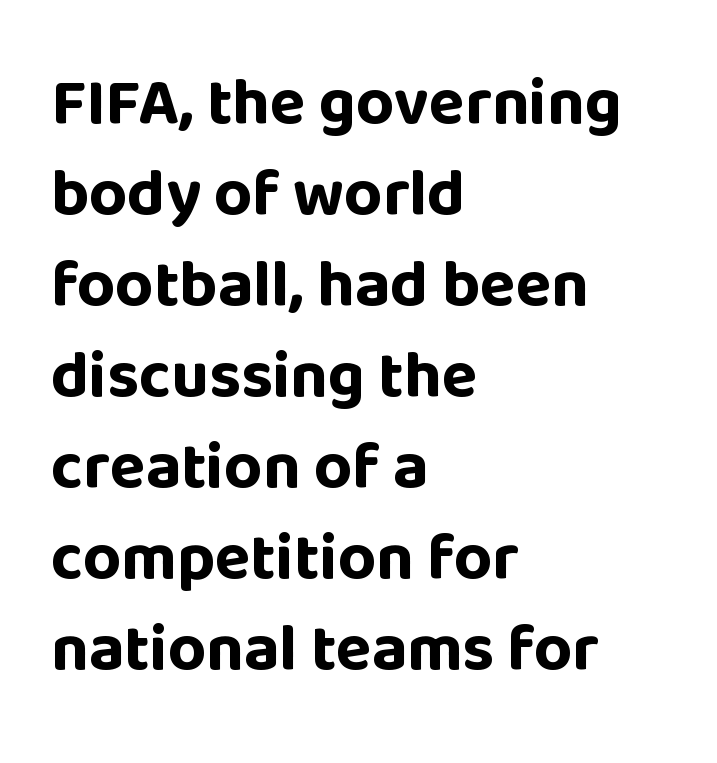
Alignment: flush left. Do the characters align in a grid? No, the font is proportional. Anything drawn beneath the words? Only blank space. Nothing sits at the stroke ends, so this counts as sans-serif.
